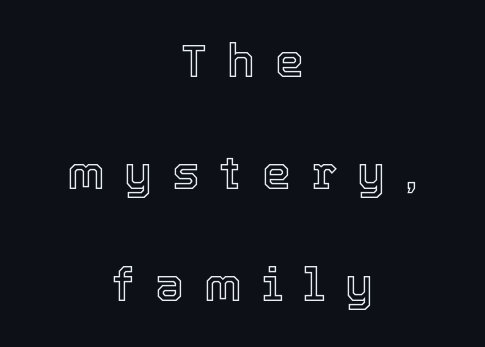
Compared with typical body copy, the letter spacing here is much looser. Posture: straight, roman, zero tilt. Descender tails drop into unmarked territory. Baseline-to-baseline distance is far greater than the letter height. The whitespace from short lines is split evenly between both sides. Do the characters align in a grid? No, the font is proportional.
